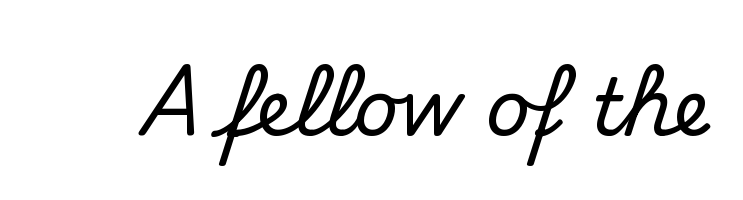
The face used here is proportionally spaced, like ordinary book or web type. How are the letters spaced? Ordinarily, with no added tracking. Stroke terminals: plain, sans-serif. Has an underline been added? It has not.
